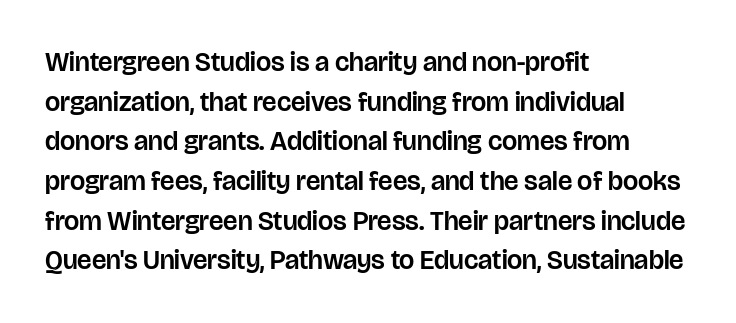
Q: Is the text italic (slanted)? A: No, it is upright.
Q: Is the text underlined? A: No.
Q: How is the paragraph aligned? A: Left-aligned.
Q: Is the spacing between letters normal or unusually wide? A: Normal.
Q: Is the spacing between lines tight, normal or loose? A: Normal.
